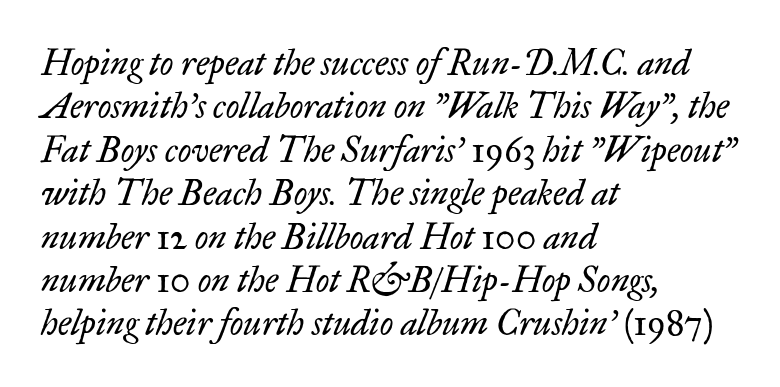
The image shows 35 px regular-weight serif type, italic (leaning right); set left-aligned, line spacing 1.24x, normal letter spacing, not underlined; low stroke contrast and a small x-height.
